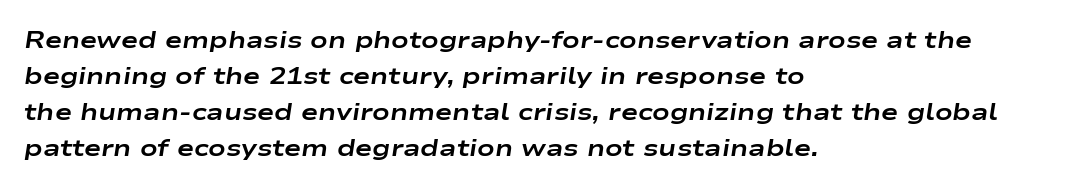
{"italic": "yes", "lean": "right", "slant_degrees": 9, "bold": "yes", "underline": "no", "align": "left", "line_spacing": "normal", "line_spacing_ratio": 1.57, "letter_spacing": "normal", "letter_spacing_em": 0.0, "glyph_px": 23}
